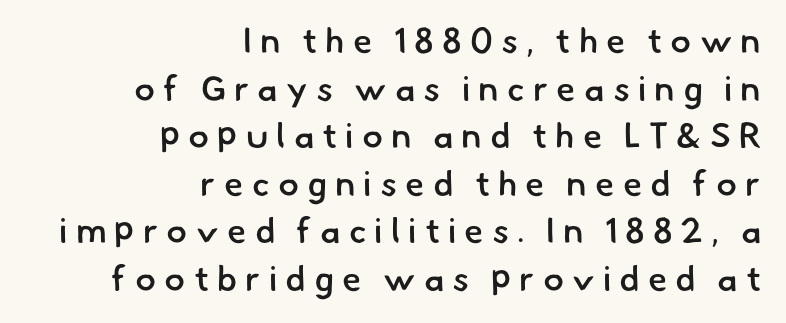
The image shows 35 px semibold sans-serif type; set right-aligned, normal line spacing (1.36x), unusually wide letter spacing (+0.23 em), not underlined; low stroke contrast and a small x-height.
